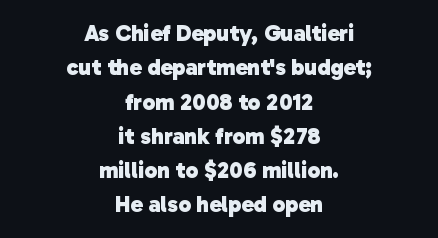
Q: Is the text bold? A: Yes.
Q: Is the text underlined? A: No.
Q: How is the paragraph aligned? A: Centered.
Q: Is the spacing between letters normal or unusually wide? A: Normal.
Q: Is the spacing between lines tight, normal or loose? A: Normal.
